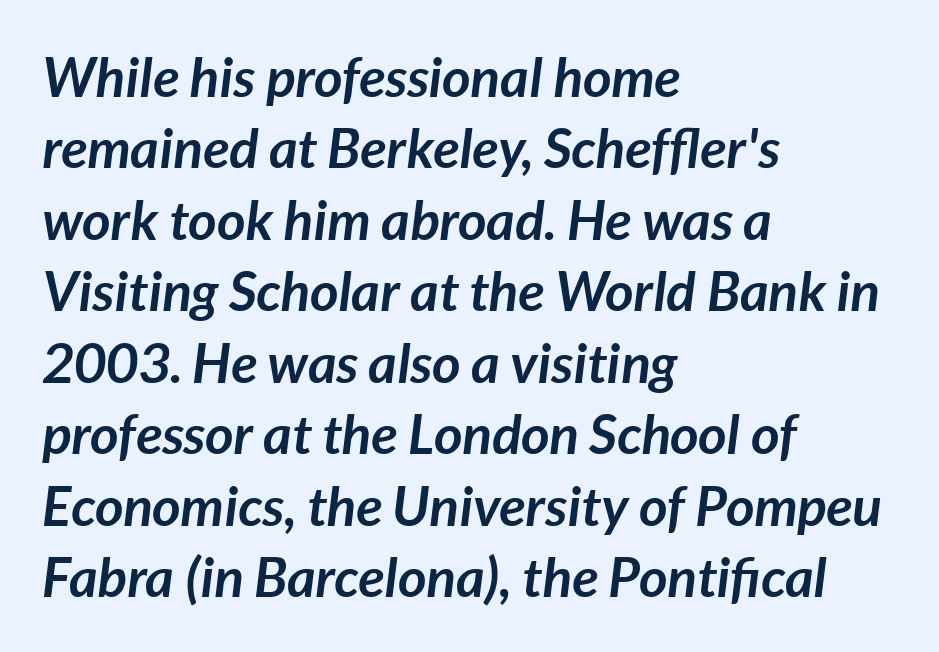
{"italic": "yes", "lean": "right", "slant_degrees": 7, "bold": "yes", "weight": "semibold", "width": "normal", "stroke_contrast": "low", "x_height": "medium", "monospaced": "no", "underline": "no", "align": "left", "line_spacing": "normal", "line_spacing_ratio": 1.3, "letter_spacing": "normal", "letter_spacing_em": 0.0, "glyph_px": 55}
